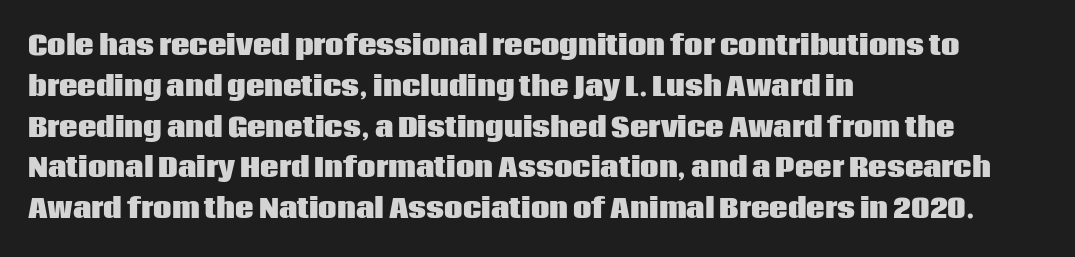
The image shows 26 px bold type, upright; set left-aligned, normal line spacing (1.57x), normal letter spacing, not underlined.
